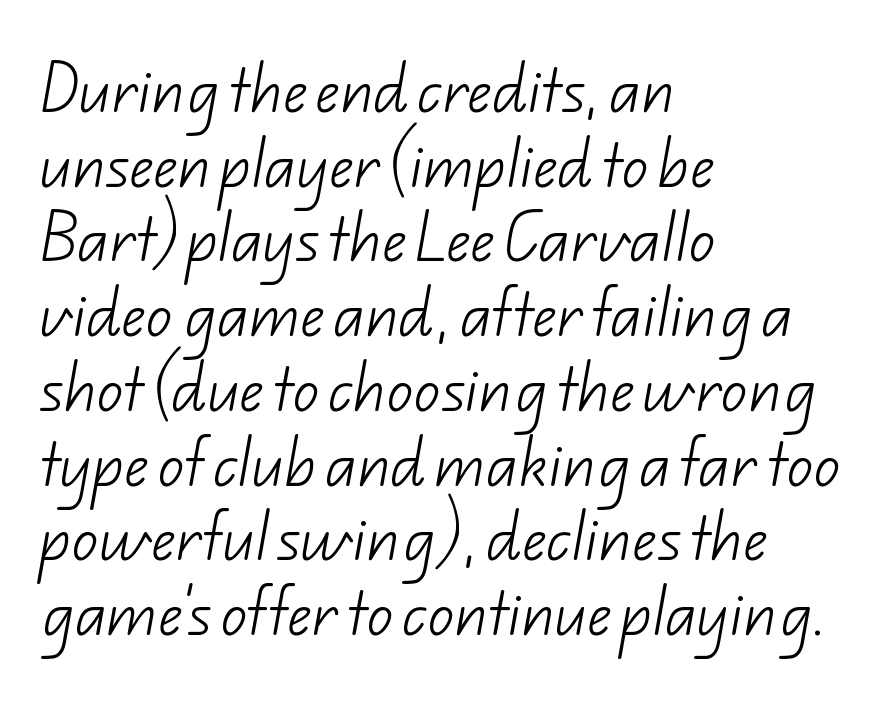
Q: Is the text bold? A: No.
Q: Is the typeface a serif or a sans-serif typeface? A: Sans-serif.
Q: Is the text underlined? A: No.
Q: How is the paragraph aligned? A: Left-aligned.
Q: Is the spacing between letters normal or unusually wide? A: Normal.
Q: Is the spacing between lines tight, normal or loose? A: Normal.
Q: Width (condensed, normal, or wide)? A: Normal.
Q: Stroke contrast? A: Low.
Q: x-height? A: Small.
Q: Monospaced? A: No.
